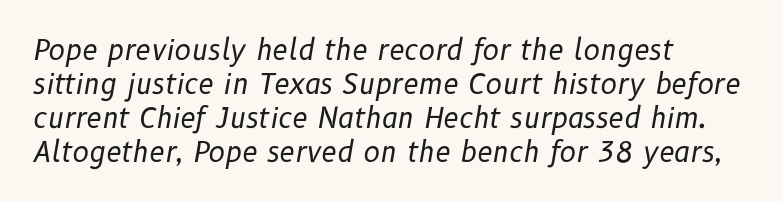
Q: Is the text bold? A: No.
Q: Is the text italic (slanted)? A: Yes, it leans right by about 10 degrees.
Q: Is the text underlined? A: No.
Q: How is the paragraph aligned? A: Left-aligned.
Q: Is the spacing between letters normal or unusually wide? A: Normal.
Q: Width (condensed, normal, or wide)? A: Normal.
Q: Stroke contrast? A: Low.
Q: x-height? A: Medium.
Q: Monospaced? A: No.
